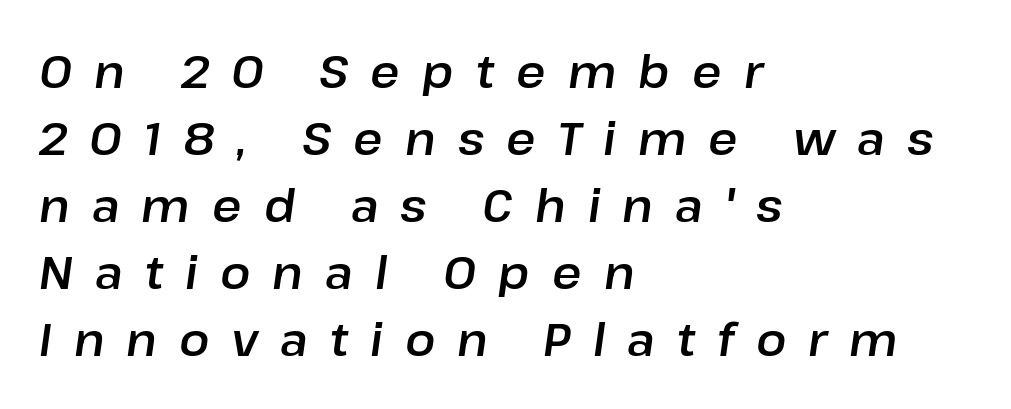
{"italic": "yes", "lean": "right", "slant_degrees": 8, "width": "normal", "stroke_contrast": "low", "x_height": "medium", "monospaced": "no", "underline": "no", "align": "left", "line_spacing": "normal", "line_spacing_ratio": 1.49, "letter_spacing": "wide", "letter_spacing_em": 0.49, "glyph_px": 45}
